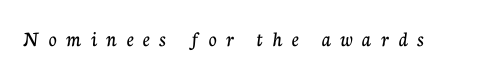
The words here are not underlined. The tracking reads as deliberately expanded to a designer's eye.
